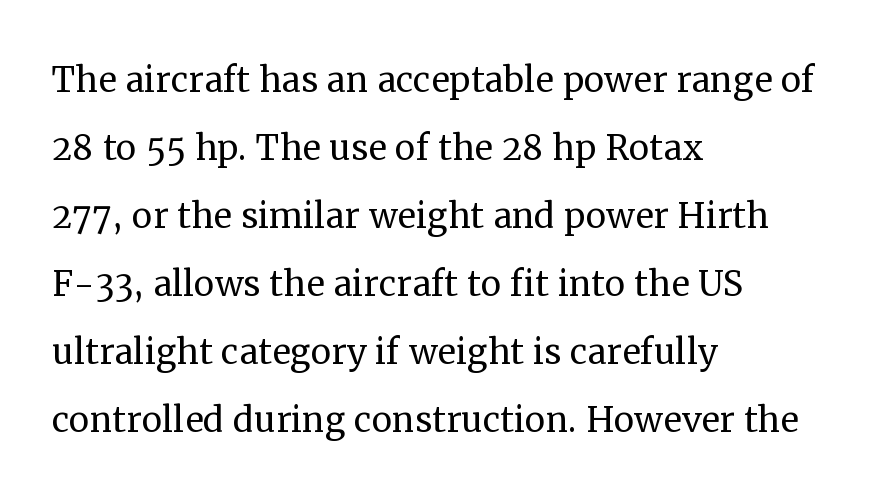
The image shows 46 px regular-weight serif type, upright; set left-aligned, normal line spacing (1.48x), normal letter spacing, not underlined; medium stroke contrast and a medium x-height.
